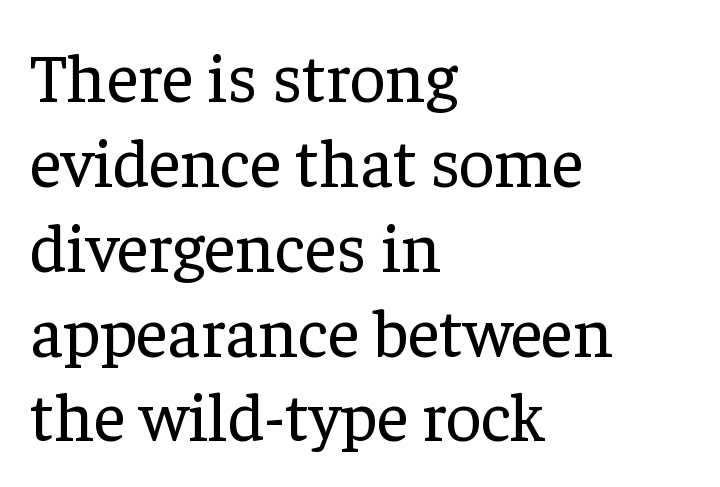
{"serif": "yes", "italic": "no", "bold": "no", "weight": "regular", "width": "normal", "stroke_contrast": "low", "x_height": "medium", "monospaced": "no", "underline": "no", "align": "left", "line_spacing_ratio": 1.23, "letter_spacing": "normal", "letter_spacing_em": 0.0, "glyph_px": 69}
